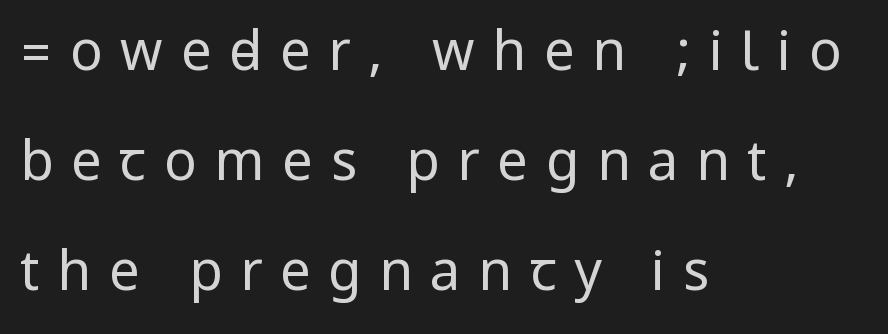
Each row of text sits above clean, open space. The type sits square on the baseline with zero lean. Reading down the column, the eye jumps a long way to each next line. Is this a heavy cut? Hardly; it is regular or lighter.
